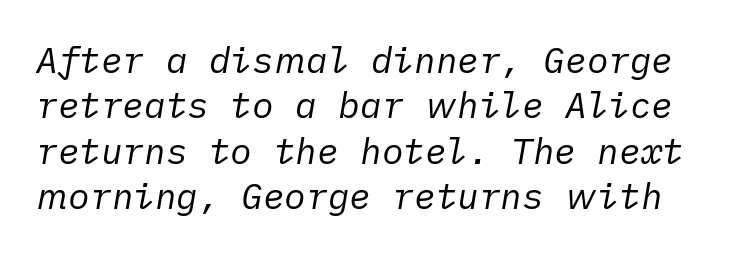
Italic? Definitely — the glyphs are oblique. Baseline-to-baseline distance is the conventional proportion of letter height. There is no visible air inserted between adjacent glyphs. Stroke mass is kept to a normal reading level or below. Quick note: underline off.
